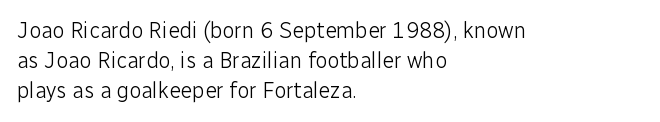
{"italic": "no", "bold": "no", "underline": "no", "align": "left", "line_spacing": "normal", "line_spacing_ratio": 1.37, "letter_spacing": "normal", "letter_spacing_em": 0.0, "glyph_px": 22}
